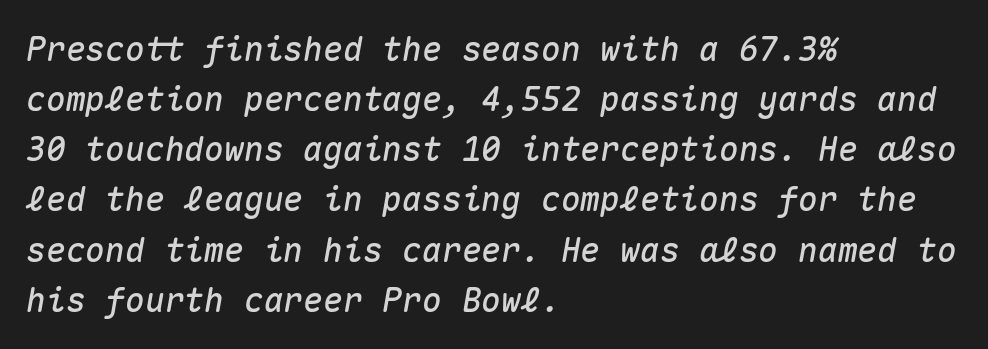
Casual observation: everything's shoved over to the left. In terms of letterspacing, this is plain default setting. Notice how descenders clear the ascenders below comfortably — that's standard leading. Each letter, wide or thin by design, is forced into the same width here. If you drew a line through each stem, it would be angled.
